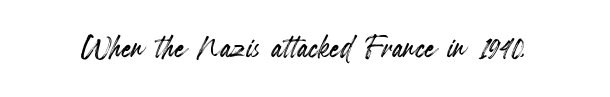
These lines keep a tight, regular rhythm from letter to letter. Proportional: the letters do not fall into vertical columns. The zone under the glyphs is completely vacant.
